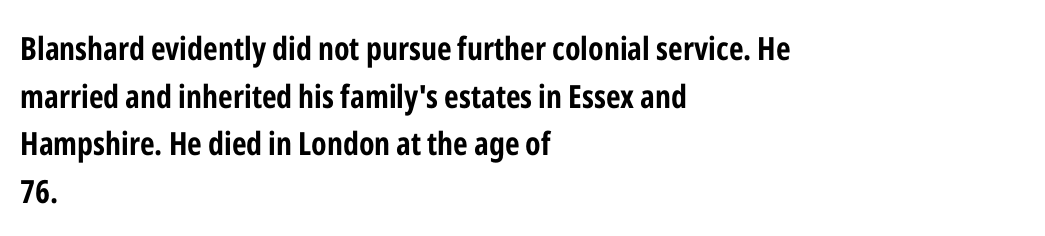
{"serif": "no", "italic": "no", "bold": "yes", "weight": "bold", "width": "condensed", "stroke_contrast": "low", "x_height": "medium", "monospaced": "no", "underline": "no", "align": "left", "line_spacing": "normal", "line_spacing_ratio": 1.49, "letter_spacing": "normal", "letter_spacing_em": 0.0, "glyph_px": 32}
